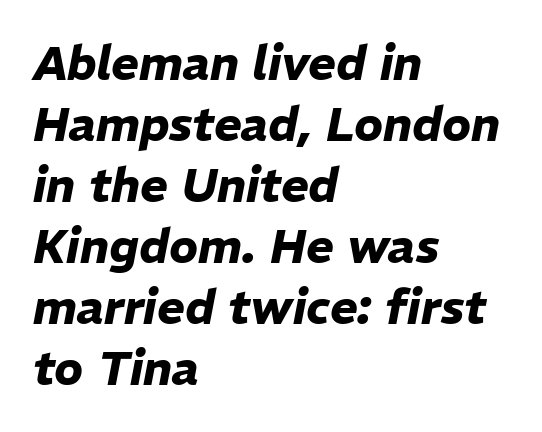
The image shows 47 px heavy type, italic (leaning right); set left-aligned, normal line spacing (1.3x), normal letter spacing, not underlined; low stroke contrast and a medium x-height.
